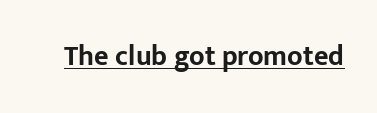
{"serif": "no", "italic": "no", "bold": "yes", "weight": "bold", "width": "normal", "stroke_contrast": "low", "x_height": "medium", "monospaced": "no", "underline": "yes", "letter_spacing": "normal", "letter_spacing_em": 0.0, "glyph_px": 28}
